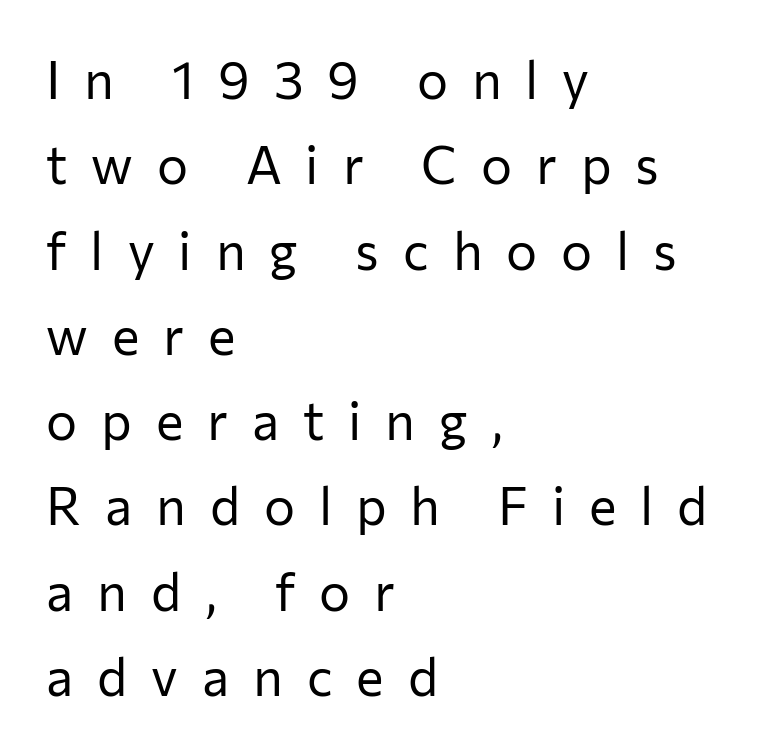
The image shows 52 px regular-weight sans-serif type, upright; set left-aligned, normal line spacing (1.64x), unusually wide letter spacing (+0.46 em), not underlined; low stroke contrast and a medium x-height.
